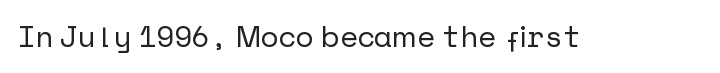
Q: Is the text italic (slanted)? A: No, it is upright.
Q: Is the typeface a serif or a sans-serif typeface? A: Sans-serif.
Q: Is the text underlined? A: No.
Q: Is the spacing between letters normal or unusually wide? A: Normal.
Q: Width (condensed, normal, or wide)? A: Normal.
Q: Stroke contrast? A: Low.
Q: x-height? A: Medium.
